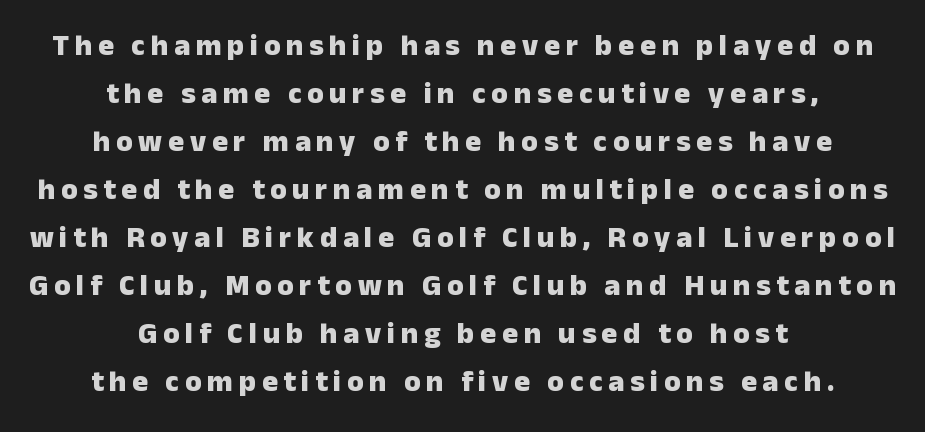
The image shows 30 px heavy sans-serif type, upright; set centered, normal line spacing (1.6x), not underlined; low stroke contrast and a medium x-height.
